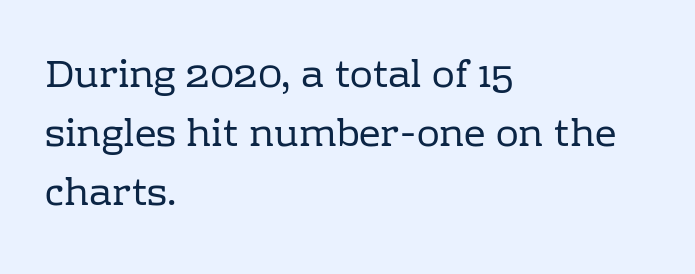
The image shows 38 px regular-weight serif type, upright; set left-aligned, normal line spacing (1.55x), normal letter spacing, not underlined; low stroke contrast and a medium x-height.
